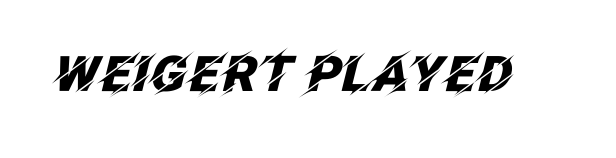
The image shows 49 px heavy type, italic (leaning right); set normal letter spacing, not underlined; low stroke contrast and a large x-height.
